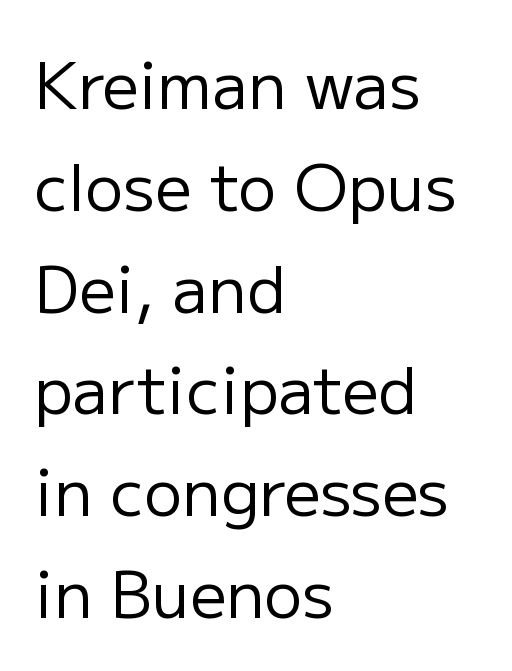
Proportional: the letters do not fall into vertical columns. If you drew a line through each stem, it would be perfectly vertical. Regular leading. The font sits on the lighter half of the weight spectrum, regular included.
